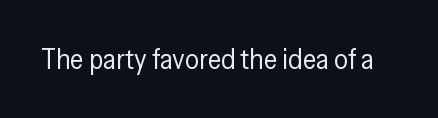
Q: Is the text bold? A: No.
Q: Is the text italic (slanted)? A: No, it is upright.
Q: Is the typeface a serif or a sans-serif typeface? A: Sans-serif.
Q: Is the text underlined? A: No.
Q: Is the spacing between letters normal or unusually wide? A: Normal.
Q: Width (condensed, normal, or wide)? A: Condensed.
Q: Stroke contrast? A: Low.
Q: x-height? A: Medium.
Q: Monospaced? A: No.
